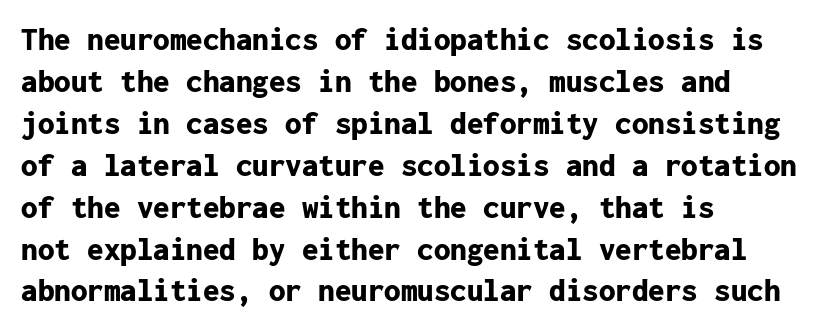
{"serif": "no", "italic": "no", "bold": "yes", "weight": "bold", "width": "normal", "stroke_contrast": "low", "x_height": "medium", "monospaced": "yes", "underline": "no", "align": "left", "line_spacing": "normal", "line_spacing_ratio": 1.27, "letter_spacing": "normal", "letter_spacing_em": 0.0, "glyph_px": 33}
